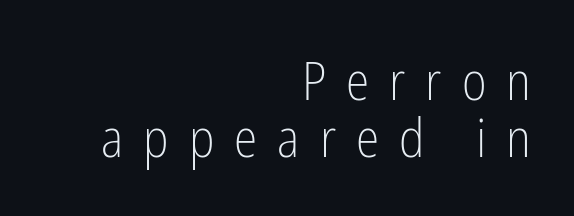
{"serif": "no", "italic": "no", "bold": "no", "weight": "light", "width": "condensed", "stroke_contrast": "low", "x_height": "medium", "monospaced": "no", "underline": "no", "align": "right", "line_spacing": "tight", "line_spacing_ratio": 1.07, "letter_spacing": "wide", "letter_spacing_em": 0.38, "glyph_px": 53}
